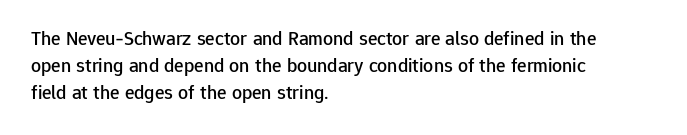
The image shows 20 px text type, upright; set left-aligned, normal line spacing (1.34x), normal letter spacing, not underlined.
